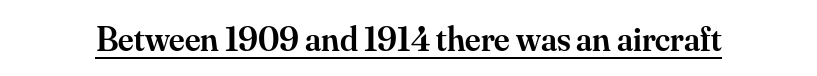
The image shows 35 px semibold serif type, upright; set normal letter spacing, underlined; medium stroke contrast and a small x-height.
